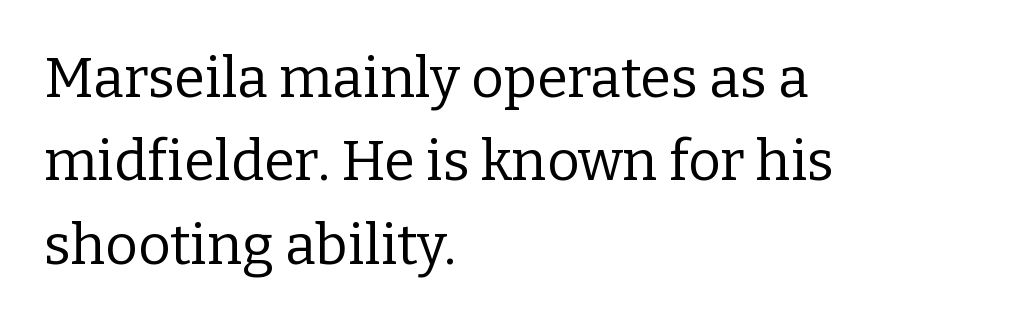
The image shows 56 px regular-weight serif type, upright; set left-aligned, normal line spacing (1.49x), normal letter spacing, not underlined; low stroke contrast and a medium x-height.
